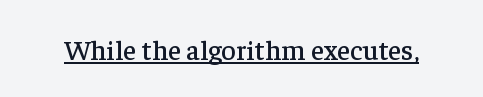
The image shows 28 px serif type, upright; set normal letter spacing, underlined; low stroke contrast and a medium x-height.
